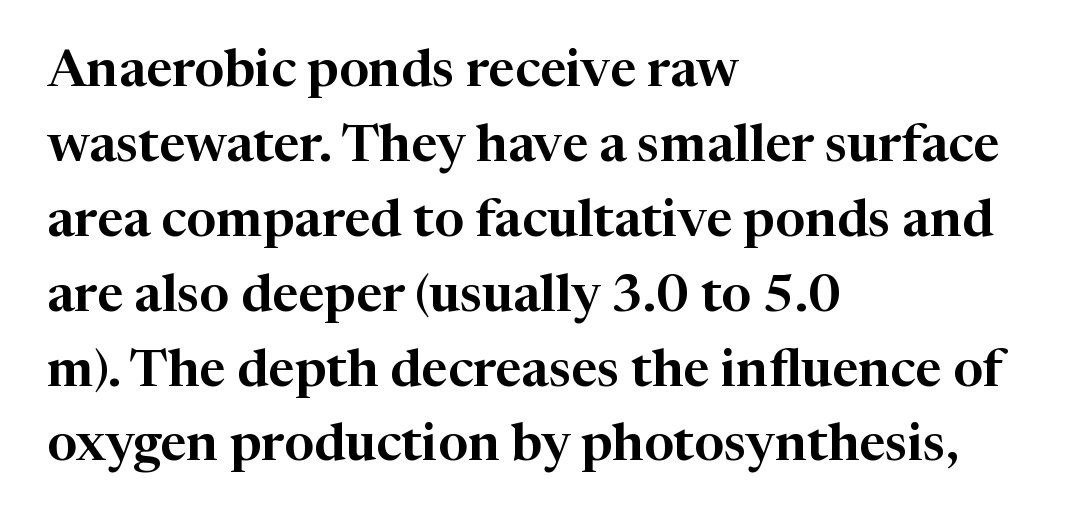
Q: Is the text italic (slanted)? A: No, it is upright.
Q: Is the typeface a serif or a sans-serif typeface? A: Serif.
Q: Is the text underlined? A: No.
Q: How is the paragraph aligned? A: Left-aligned.
Q: Is the spacing between letters normal or unusually wide? A: Normal.
Q: Is the spacing between lines tight, normal or loose? A: Normal.
Q: Width (condensed, normal, or wide)? A: Normal.
Q: Stroke contrast? A: High.
Q: x-height? A: Medium.
Q: Monospaced? A: No.
